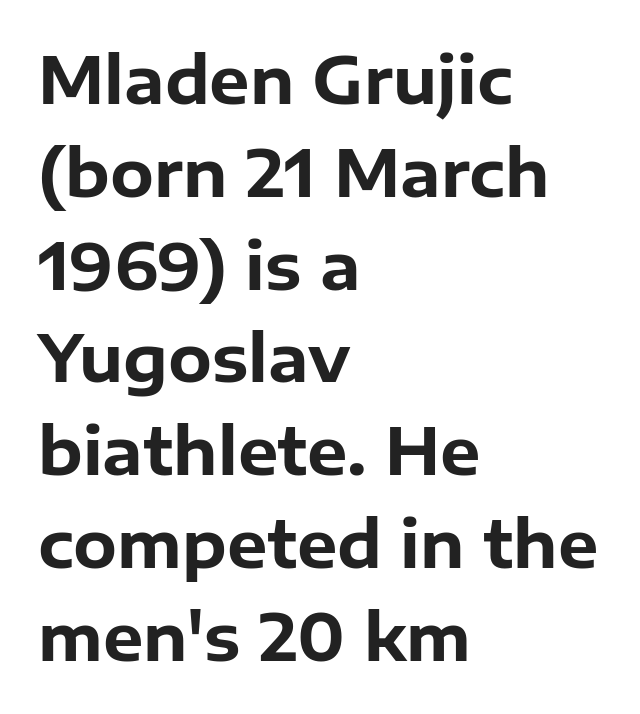
{"serif": "no", "italic": "no", "bold": "yes", "weight": "bold", "width": "normal", "stroke_contrast": "low", "x_height": "medium", "monospaced": "no", "underline": "no", "align": "left", "line_spacing": "normal", "line_spacing_ratio": 1.45, "letter_spacing": "normal", "letter_spacing_em": 0.0, "glyph_px": 64}
